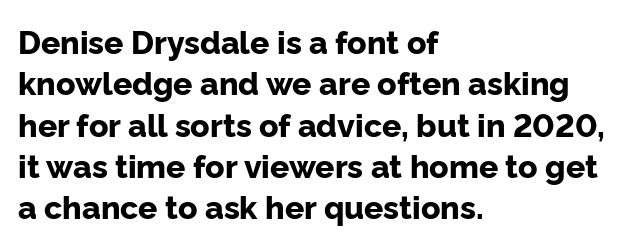
Spacing verdict: proportional, widths tailored to each character. Letter spacing: default. Stroke thickness is high; the sample reads as a true bold. These lines stack with their left ends in a neat column.
